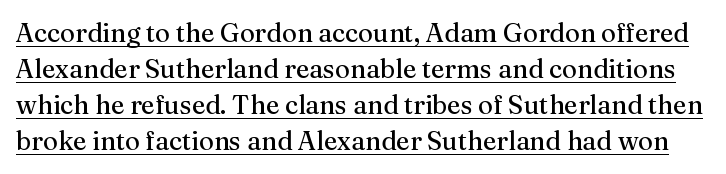
Italic: no, the glyphs are upright roman. This is not heavy type; no bold has been used. Underlined type. You could call the tracking neutral — neither tight nor loose. Is there much room between lines? A standard amount, neither cramped nor airy.
